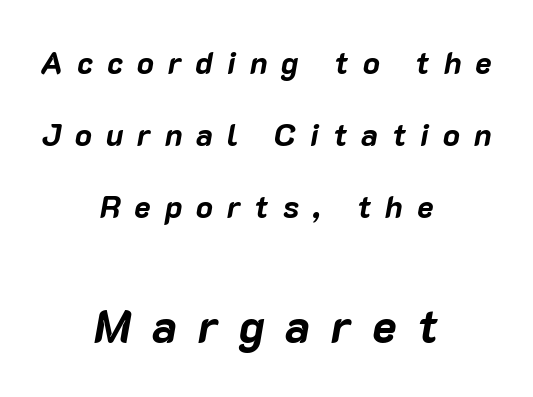
Q: Is the text bold? A: Yes.
Q: Is the text italic (slanted)? A: Yes, it leans right by about 10 degrees.
Q: Is the text underlined? A: No.
Q: How is the paragraph aligned? A: Centered.
Q: Is the spacing between letters normal or unusually wide? A: Unusually wide.
Q: Is the spacing between lines tight, normal or loose? A: Loose.
Q: Which block of text is set in a larger size, the first (top) or the second (bottom)? A: The second (bottom) one.
Q: Width (condensed, normal, or wide)? A: Normal.
Q: Stroke contrast? A: Low.
Q: x-height? A: Medium.
Q: Monospaced? A: No.
